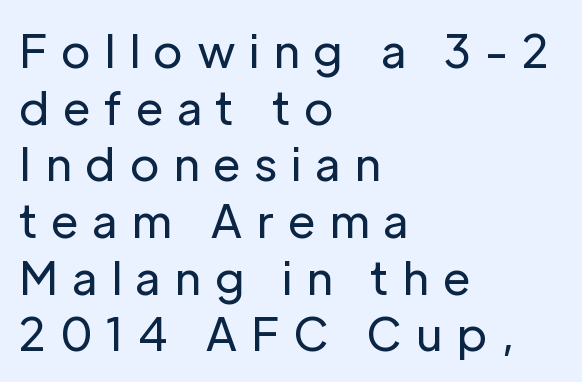
{"serif": "no", "italic": "no", "bold": "no", "weight": "regular", "width": "normal", "stroke_contrast": "low", "x_height": "medium", "monospaced": "no", "underline": "no", "align": "left", "line_spacing": "normal", "line_spacing_ratio": 1.26, "letter_spacing": "wide", "letter_spacing_em": 0.3, "glyph_px": 45}
